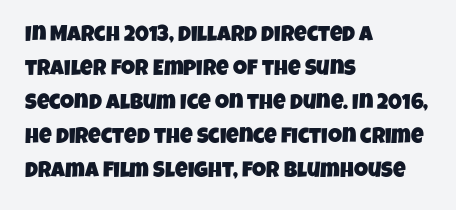
The image shows 22 px text type; set left-aligned, normal line spacing (1.55x), normal letter spacing, not underlined.
